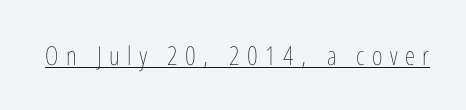
Style check: upright. Honestly, the underline is the first thing you notice here. Stem width sits at or under what a default text font uses. Someone cranked the tracking dial way up on this one.
